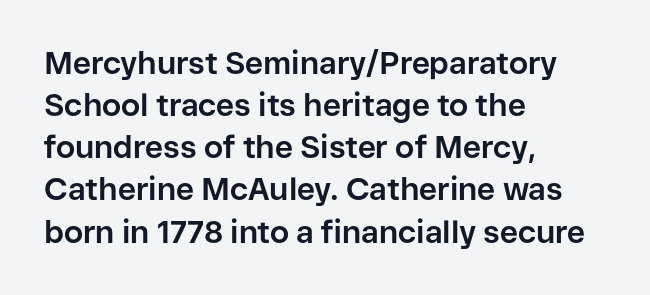
You can tell it's not italic because the verticals are truly vertical. The rows are spaced the way most documents space them. The type is set solid horizontally, with unmodified tracking. Clear beneath every line of the passage.
